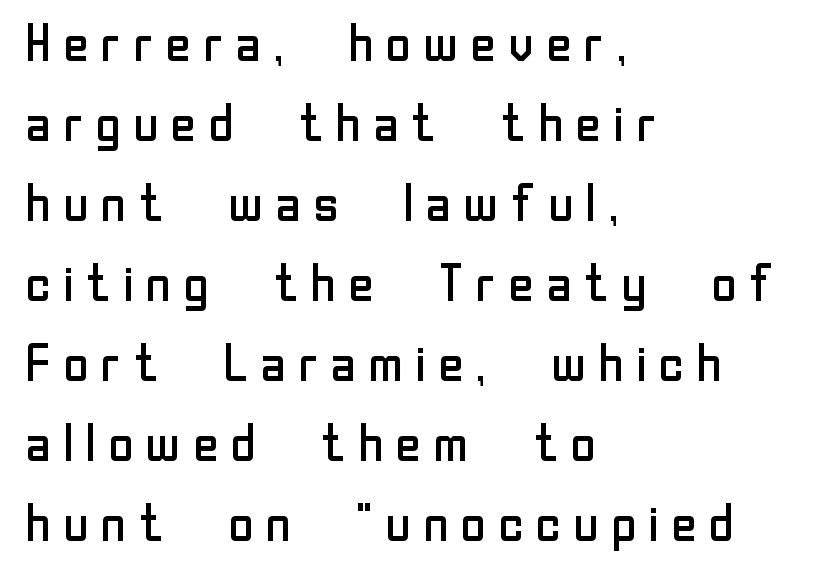
The foot of each line stays bare and open. Each letter keeps its own natural width here, so spacing adapts to shape. No letter is thick-stroked: the sample isn't bold. Baseline-to-baseline distance is the conventional proportion of letter height. These lines stack with their left ends in a neat column. Does the type have serifs? No, each stem ends abruptly.
